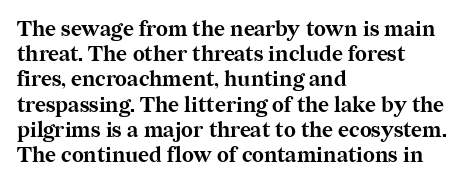
Q: Is the text bold? A: Yes.
Q: Is the text italic (slanted)? A: No, it is upright.
Q: Is the text underlined? A: No.
Q: How is the paragraph aligned? A: Left-aligned.
Q: Is the spacing between letters normal or unusually wide? A: Normal.
